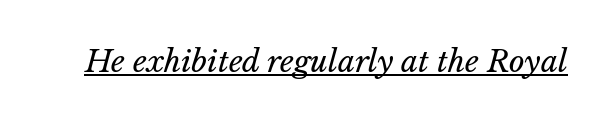
Spacing verdict: proportional, widths tailored to each character. Decoration check: the copy is underlined. The typesetting does not lean heavy: it is not bold. The typography opts for an oblique posture over an upright one. You could call the tracking neutral — neither tight nor loose.
